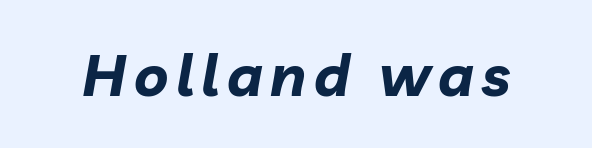
{"italic": "yes", "lean": "right", "slant_degrees": 10, "bold": "yes", "weight": "bold", "width": "normal", "stroke_contrast": "low", "x_height": "medium", "monospaced": "no", "underline": "no", "glyph_px": 58}
